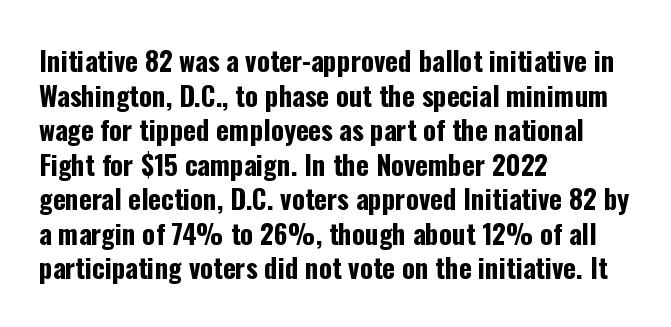
{"italic": "no", "bold": "yes", "underline": "no", "align": "left", "line_spacing": "normal", "line_spacing_ratio": 1.28, "letter_spacing": "normal", "letter_spacing_em": 0.0, "glyph_px": 27}
